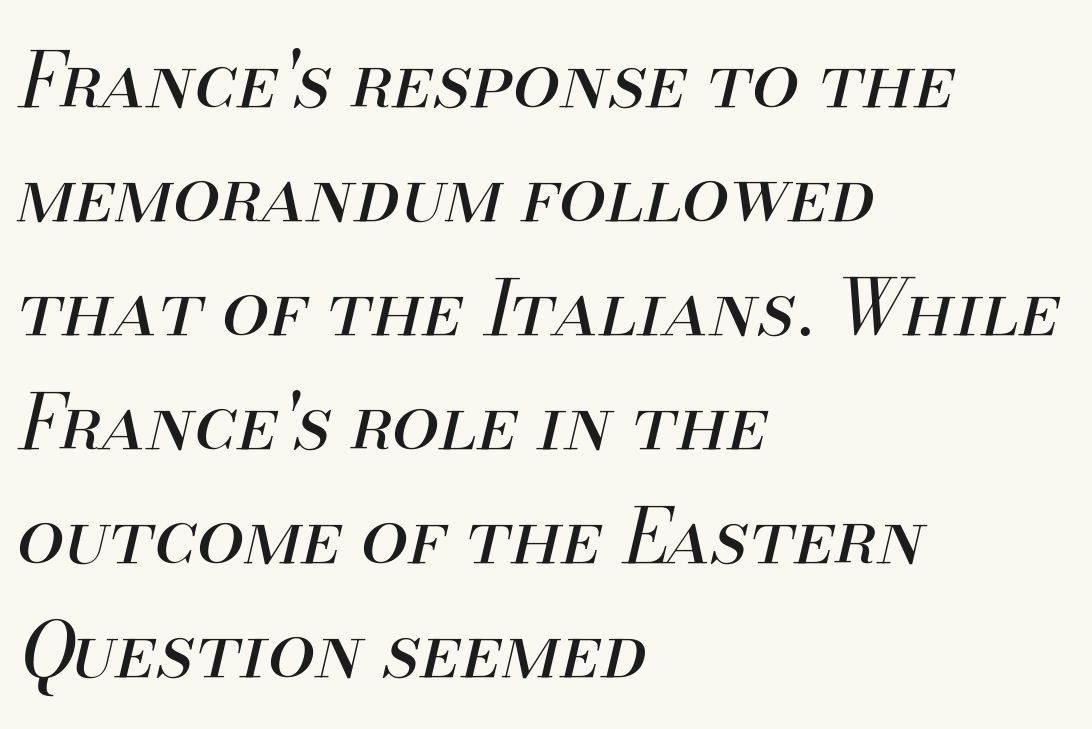
Think of a printed novel: that variable character pitch is what you see here. Left-aligned paragraph, ragged on the right. Compared with ordinary roman type, these characters are visibly tilted. The baseline area is clear. The letterforms sit at book weight or below.
